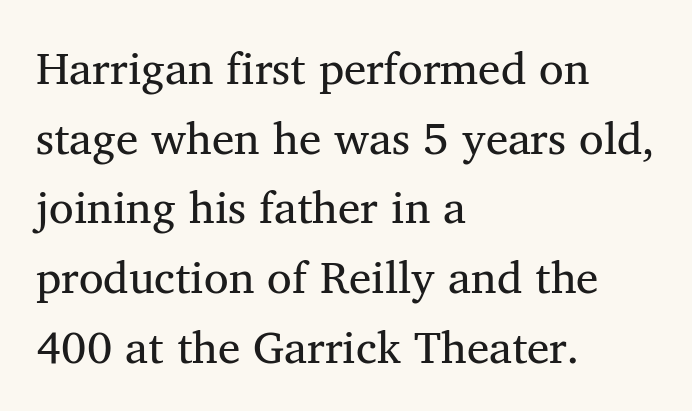
{"serif": "yes", "italic": "no", "width": "normal", "stroke_contrast": "medium", "x_height": "medium", "monospaced": "no", "underline": "no", "align": "left", "line_spacing": "normal", "line_spacing_ratio": 1.55, "letter_spacing": "normal", "letter_spacing_em": 0.0, "glyph_px": 45}
